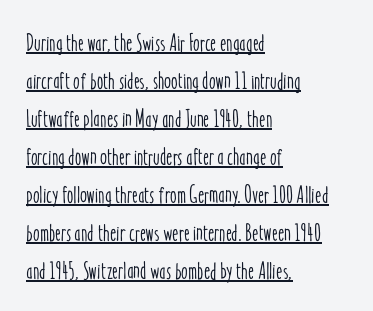
Here the glyphs are tracked normally, forming tight word shapes. Every stem runs plumb, perpendicular to the baseline. Is there an underline? Yes — a line sits under the letters. The lines sit at an ordinary, default distance from one another. One-word summary of the alignment: left.
